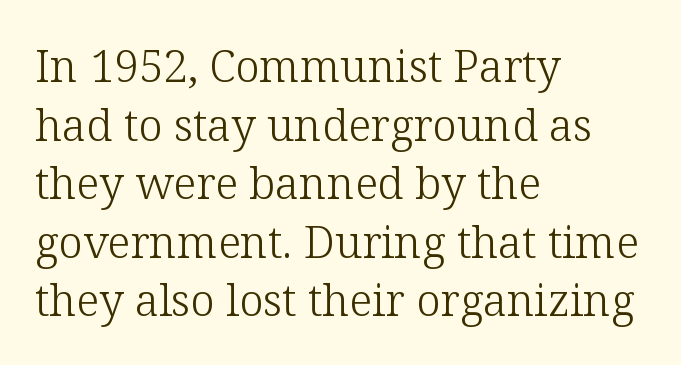
The face used here is proportionally spaced, like ordinary book or web type. Horizontal alignment here is leftward, the default for most running prose. Posture: straight, roman, zero tilt. The line-height multiplier appears to be the usual default. Stroke terminals: seriffed. Check under the words: just untouched page.
